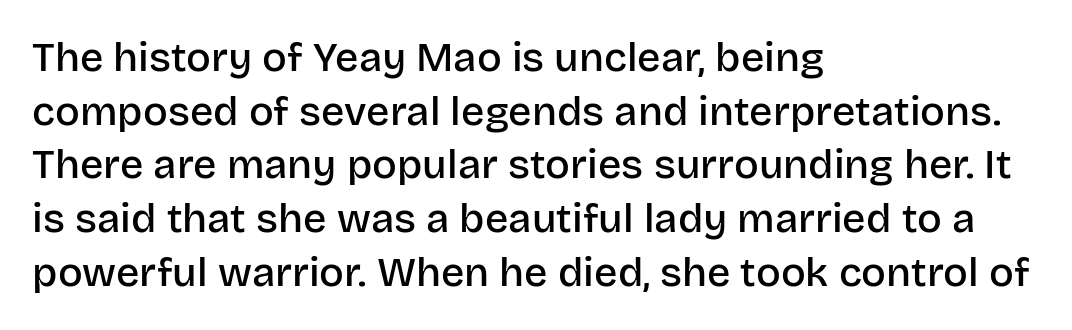
The image shows 41 px semibold sans-serif type, upright; set left-aligned, normal line spacing (1.31x), normal letter spacing, not underlined; low stroke contrast and a large x-height.
